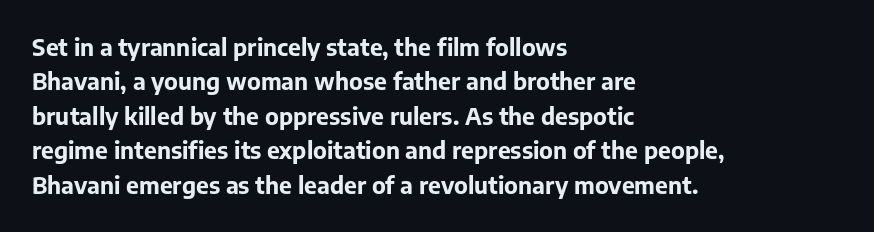
{"italic": "no", "bold": "yes", "underline": "no", "align": "left", "line_spacing": "normal", "line_spacing_ratio": 1.5, "letter_spacing": "normal", "letter_spacing_em": 0.0, "glyph_px": 23}
